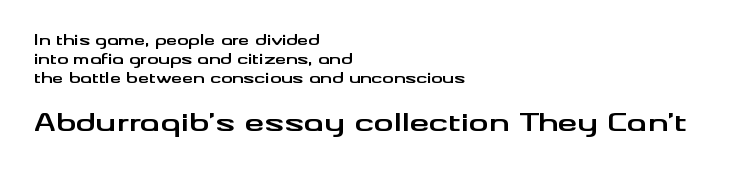
Q: Is the text bold? A: Yes.
Q: Is the text italic (slanted)? A: No, it is upright.
Q: Is the text underlined? A: No.
Q: How is the paragraph aligned? A: Left-aligned.
Q: Is the spacing between letters normal or unusually wide? A: Normal.
Q: Is the spacing between lines tight, normal or loose? A: Normal.
Q: Which block of text is set in a larger size, the first (top) or the second (bottom)? A: The second (bottom) one.
